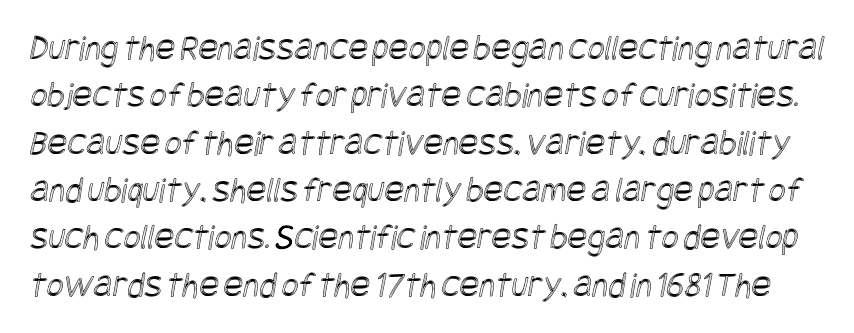
{"width": "condensed", "x_height": "large", "underline": "no", "line_spacing": "normal", "line_spacing_ratio": 1.28, "letter_spacing": "normal", "letter_spacing_em": 0.0, "glyph_px": 37}
